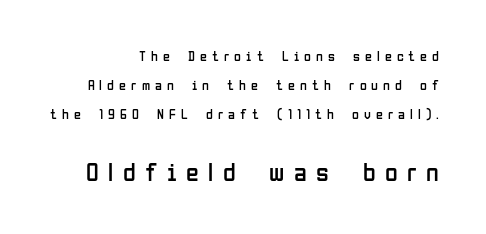
Notice the wide empty band between every row — that's loose leading. Here the glyphs are tracked loosely, breaking word shapes into spaced letters. Small over large — that's the arrangement of the two blocks here. Underlining? Definitely not there. A student would call this right alignment; a typographer would say flush right, rag left. Style check: upright.
